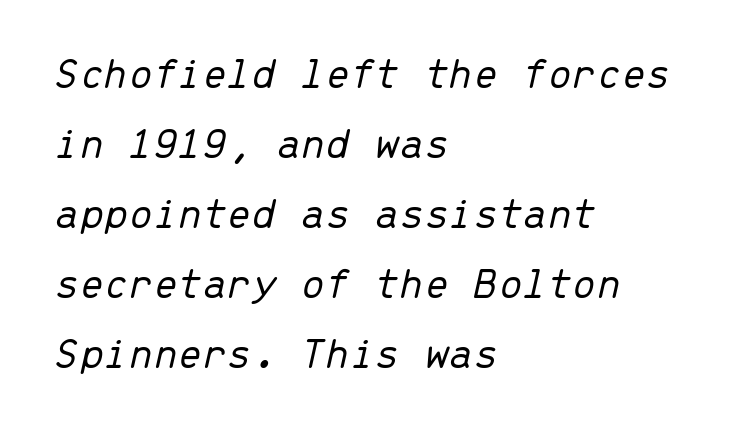
The image shows 44 px light type, italic (leaning right), monospaced; set left-aligned, normal line spacing (1.59x), normal letter spacing, not underlined; low stroke contrast and a medium x-height.
